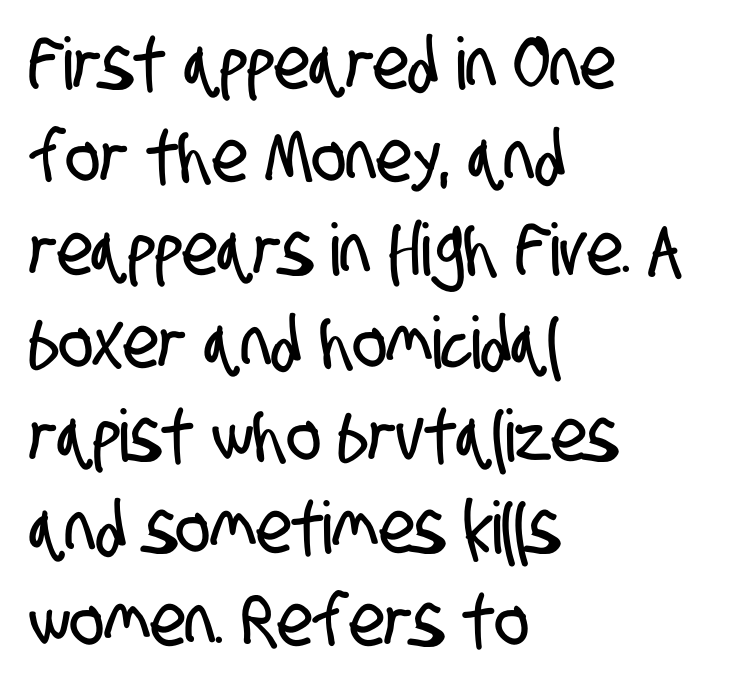
The text block is weighted toward the left margin, trailing off unevenly rightward. Looks like regular typesetting: each glyph gets only the width it needs. Does the type have serifs? No, each stem ends abruptly. Is there much room between lines? A standard amount, neither cramped nor airy.
